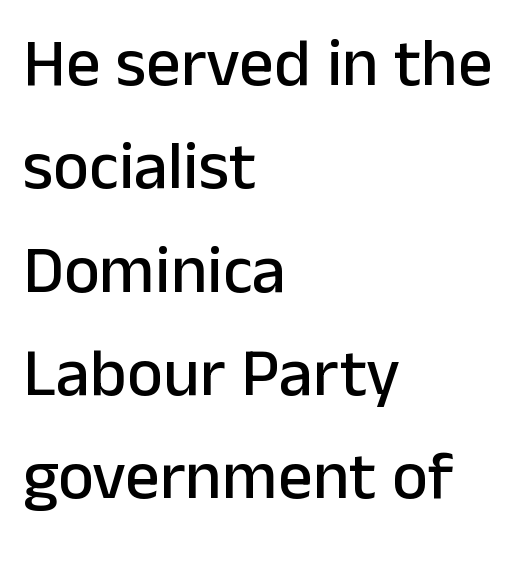
{"serif": "no", "italic": "no", "width": "normal", "stroke_contrast": "low", "x_height": "medium", "monospaced": "no", "underline": "no", "align": "left", "line_spacing": "normal", "line_spacing_ratio": 1.52, "letter_spacing": "normal", "letter_spacing_em": 0.0, "glyph_px": 68}
